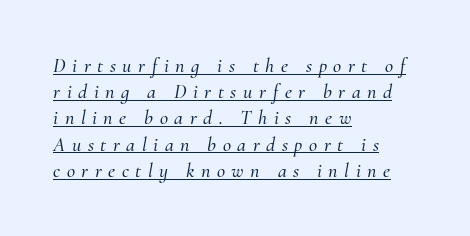
The image shows 20 px text type, italic (leaning right); set left-aligned, normal line spacing (1.31x), unusually wide letter spacing (+0.33 em), underlined.
